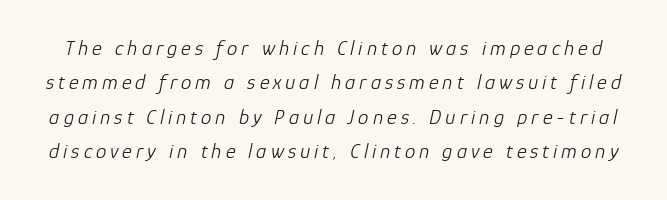
{"italic": "yes", "lean": "right", "slant_degrees": 12, "bold": "no", "underline": "no", "line_spacing": "normal", "line_spacing_ratio": 1.64, "glyph_px": 21}
